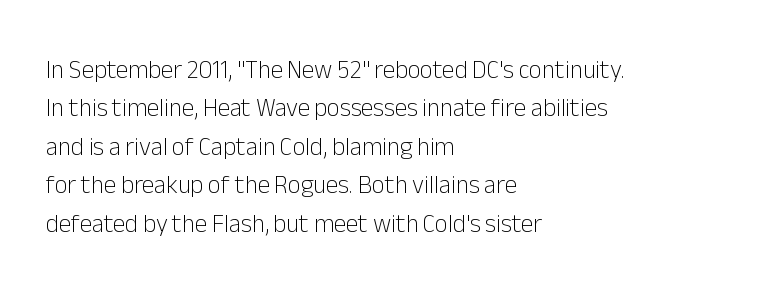
{"italic": "no", "bold": "no", "underline": "no", "align": "left", "line_spacing": "normal", "line_spacing_ratio": 1.54, "letter_spacing": "normal", "letter_spacing_em": 0.0, "glyph_px": 25}
